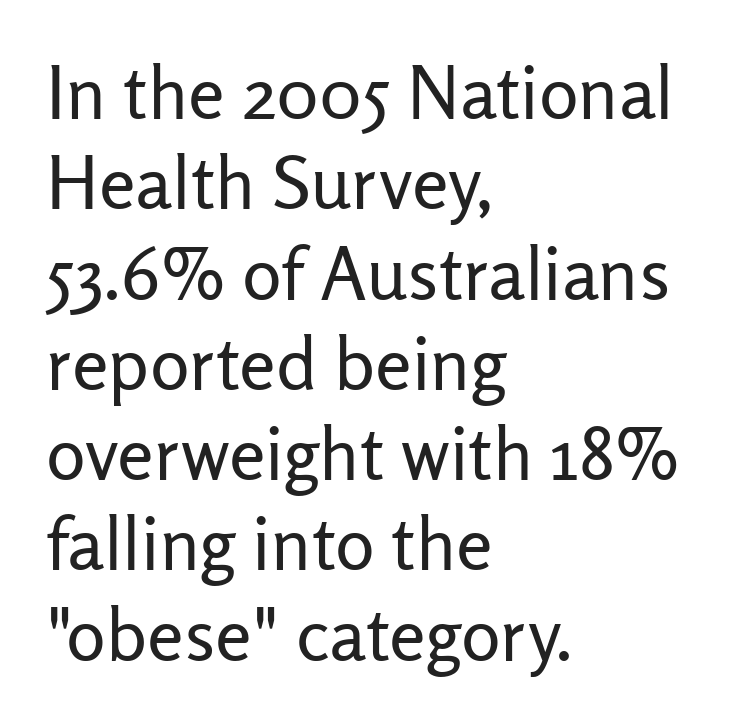
{"serif": "no", "italic": "no", "bold": "no", "weight": "regular", "width": "normal", "stroke_contrast": "low", "x_height": "medium", "monospaced": "no", "underline": "no", "align": "left", "line_spacing_ratio": 1.22, "letter_spacing": "normal", "letter_spacing_em": 0.0, "glyph_px": 74}
